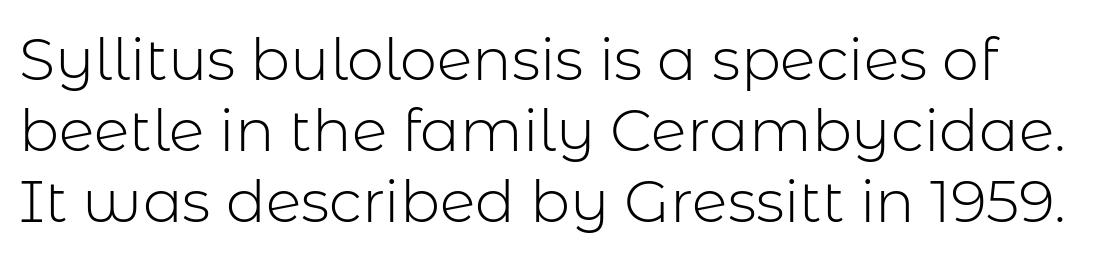
{"serif": "no", "italic": "no", "bold": "no", "weight": "light", "width": "normal", "stroke_contrast": "low", "x_height": "medium", "monospaced": "no", "underline": "no", "line_spacing_ratio": 1.2, "letter_spacing": "normal", "letter_spacing_em": 0.0, "glyph_px": 59}
